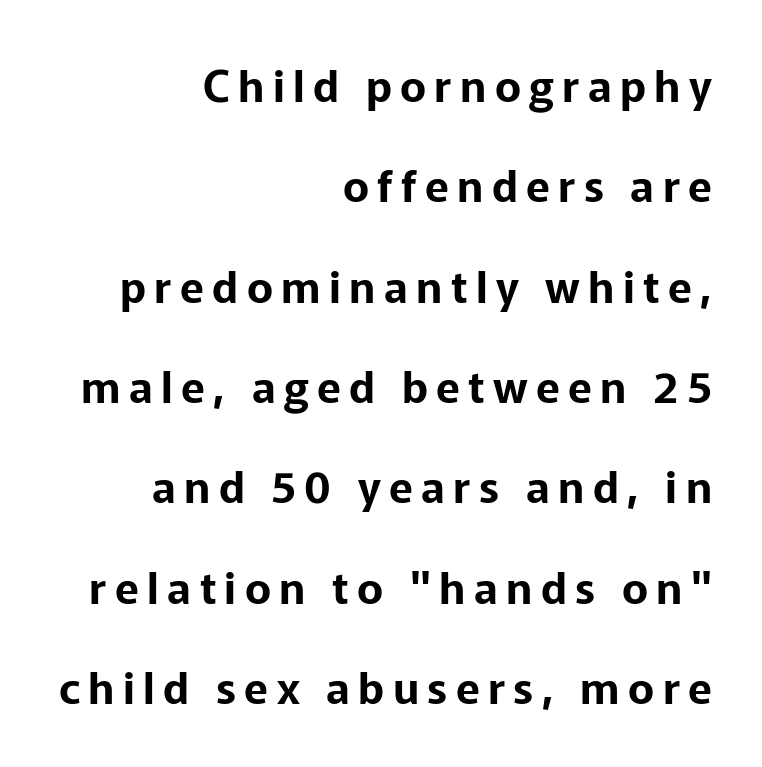
{"serif": "no", "italic": "no", "width": "normal", "stroke_contrast": "low", "x_height": "medium", "monospaced": "no", "underline": "no", "align": "right", "line_spacing": "loose", "line_spacing_ratio": 2.28, "glyph_px": 44}
